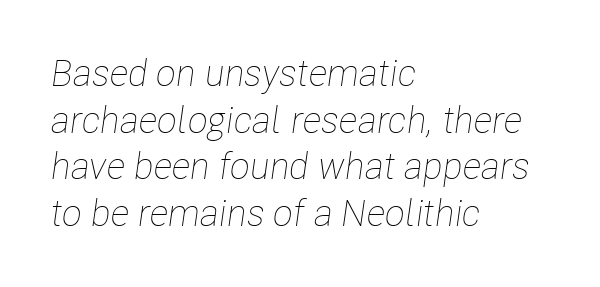
This reads as an unemphasized weight, regular at the heaviest. Observe the ordinary spacing: letters are neighbours, not strangers. Glance below the letters and you will spot only blank space. The specimen reads as italic at a glance. Varying glyph widths throughout — classic text-font behaviour. If you drew a ruler down the left edge, every line would touch it.
